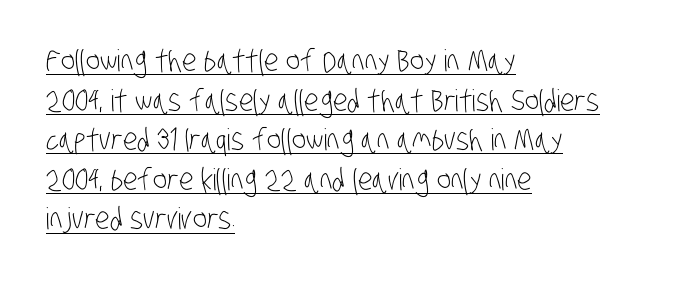
Q: Is the text bold? A: No.
Q: Is the typeface a serif or a sans-serif typeface? A: Sans-serif.
Q: Is the text underlined? A: Yes.
Q: How is the paragraph aligned? A: Left-aligned.
Q: Is the spacing between letters normal or unusually wide? A: Normal.
Q: Is the spacing between lines tight, normal or loose? A: Normal.
Q: Width (condensed, normal, or wide)? A: Condensed.
Q: Stroke contrast? A: Low.
Q: x-height? A: Large.
Q: Monospaced? A: No.
